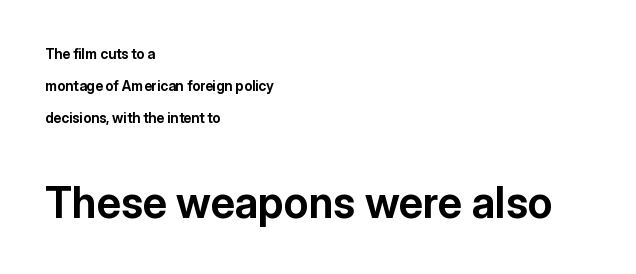
Q: Is the text bold? A: Yes.
Q: Is the text italic (slanted)? A: No, it is upright.
Q: Is the typeface a serif or a sans-serif typeface? A: Sans-serif.
Q: Is the text underlined? A: No.
Q: How is the paragraph aligned? A: Left-aligned.
Q: Is the spacing between letters normal or unusually wide? A: Normal.
Q: Is the spacing between lines tight, normal or loose? A: Loose.
Q: Which block of text is set in a larger size, the first (top) or the second (bottom)? A: The second (bottom) one.
Q: Width (condensed, normal, or wide)? A: Normal.
Q: Stroke contrast? A: Low.
Q: x-height? A: Medium.
Q: Monospaced? A: No.
